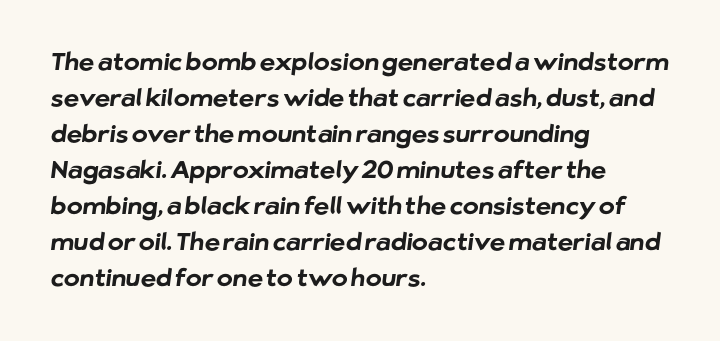
{"bold": "yes", "underline": "no", "align": "left", "line_spacing": "normal", "line_spacing_ratio": 1.5, "letter_spacing": "normal", "letter_spacing_em": 0.0, "glyph_px": 24}
